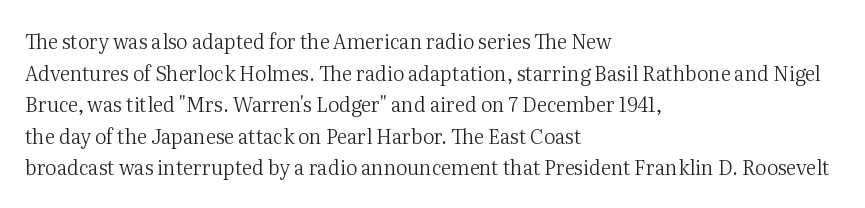
{"italic": "no", "bold": "no", "underline": "no", "align": "left", "line_spacing": "normal", "line_spacing_ratio": 1.58, "letter_spacing": "normal", "letter_spacing_em": 0.0, "glyph_px": 20}
